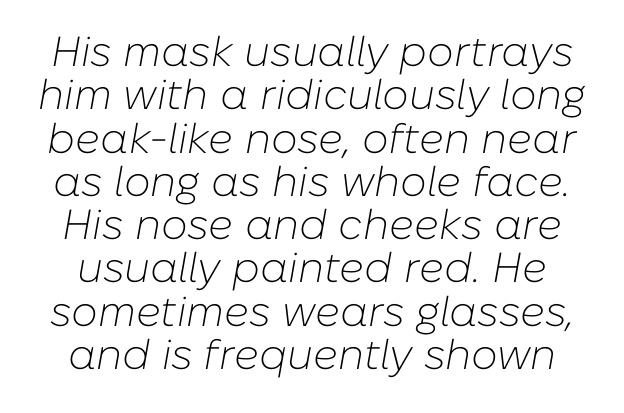
The image shows 42 px light type, italic (leaning right); set tight line spacing (1.03x), normal letter spacing, not underlined; low stroke contrast and a medium x-height.
